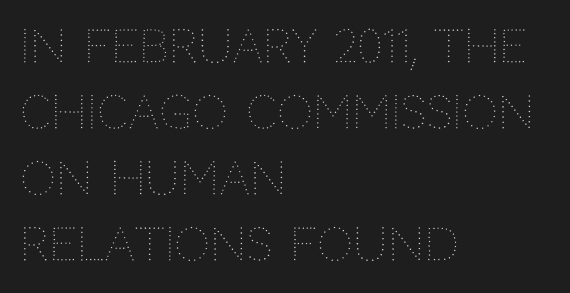
Q: Is the text bold? A: No.
Q: Is the text italic (slanted)? A: No, it is upright.
Q: Is the text underlined? A: No.
Q: How is the paragraph aligned? A: Left-aligned.
Q: Is the spacing between letters normal or unusually wide? A: Normal.
Q: Is the spacing between lines tight, normal or loose? A: Normal.
Q: Width (condensed, normal, or wide)? A: Normal.
Q: Stroke contrast? A: Medium.
Q: x-height? A: Large.
Q: Monospaced? A: No.
